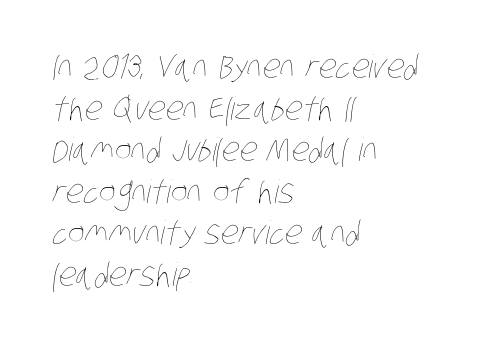
Check the space under the baseline: it is left empty. The lines are quadded left. Glyph-to-glyph distance matches everyday printed text. Horizontal bands of white between lines are of average thickness. No letter is thick-stroked: the sample isn't bold.
